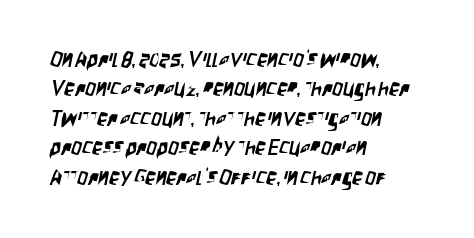
{"underline": "no", "align": "left", "line_spacing": "normal", "line_spacing_ratio": 1.4, "letter_spacing": "normal", "letter_spacing_em": 0.0, "glyph_px": 21}
